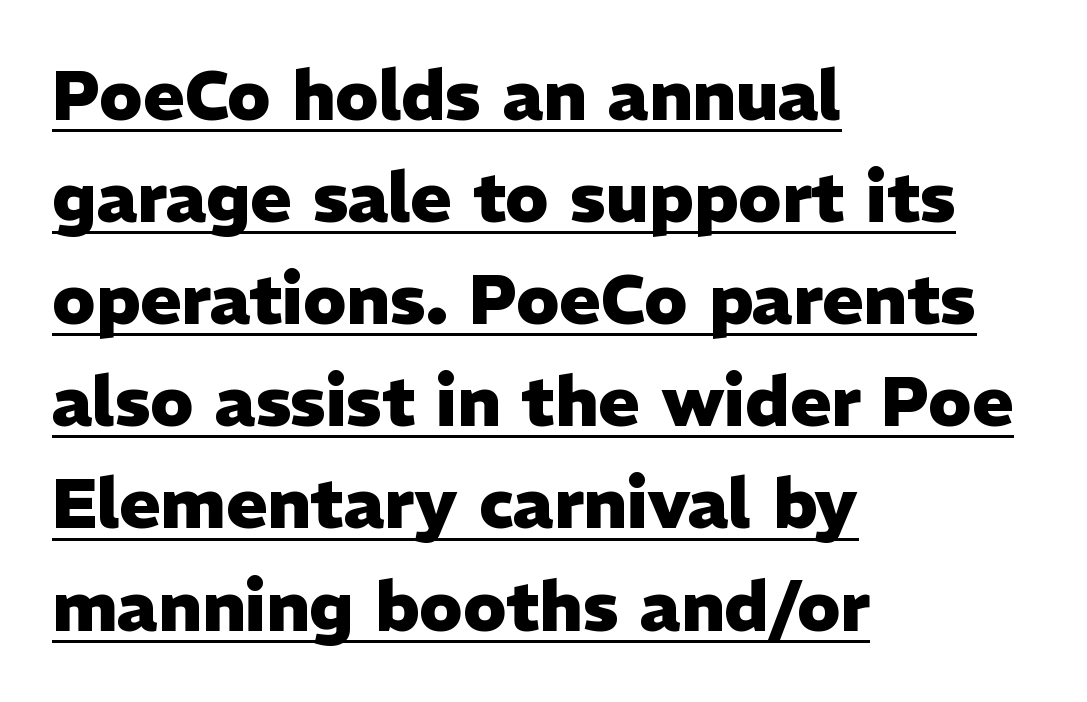
{"serif": "no", "italic": "no", "bold": "yes", "weight": "heavy", "width": "normal", "stroke_contrast": "low", "x_height": "medium", "monospaced": "no", "underline": "yes", "align": "left", "line_spacing": "normal", "line_spacing_ratio": 1.48, "letter_spacing": "normal", "letter_spacing_em": 0.0, "glyph_px": 69}
